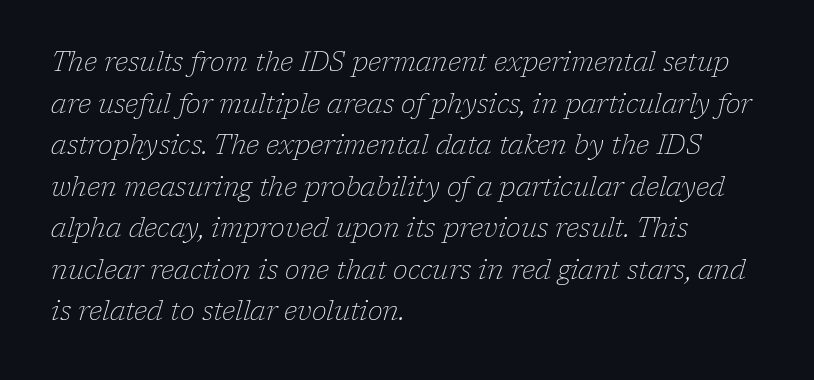
The image shows 27 px text type, italic (leaning right); set left-aligned, normal line spacing (1.54x), normal letter spacing, not underlined.
